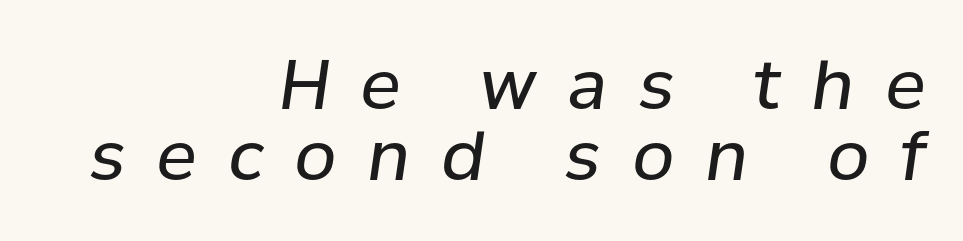
The image shows 68 px regular-weight type, italic (leaning right); set right-aligned, tight line spacing (1.04x), unusually wide letter spacing (+0.46 em), not underlined; low stroke contrast and a medium x-height.
